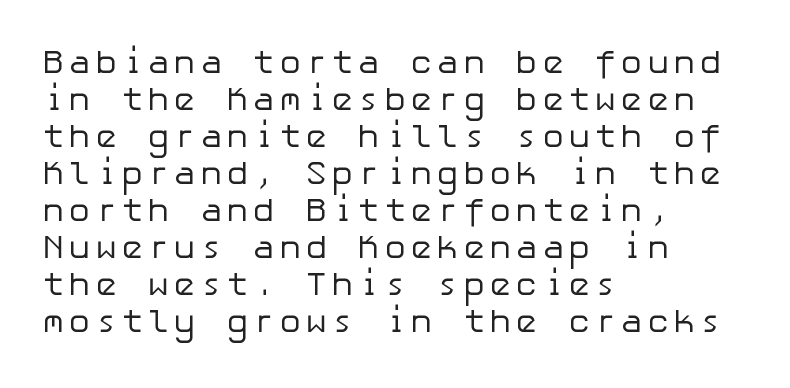
Q: Is the text bold? A: No.
Q: Is the text italic (slanted)? A: No, it is upright.
Q: Is the typeface a serif or a sans-serif typeface? A: Sans-serif.
Q: Is the text underlined? A: No.
Q: How is the paragraph aligned? A: Left-aligned.
Q: Is the spacing between lines tight, normal or loose? A: Tight.
Q: Width (condensed, normal, or wide)? A: Normal.
Q: Stroke contrast? A: Low.
Q: x-height? A: Medium.
